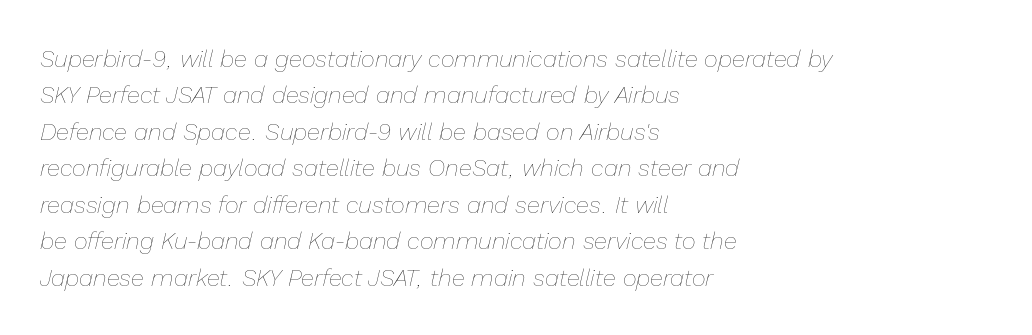
Q: Is the text bold? A: No.
Q: Is the text italic (slanted)? A: Yes, it leans right by about 13 degrees.
Q: Is the text underlined? A: No.
Q: How is the paragraph aligned? A: Left-aligned.
Q: Is the spacing between letters normal or unusually wide? A: Normal.
Q: Is the spacing between lines tight, normal or loose? A: Normal.
